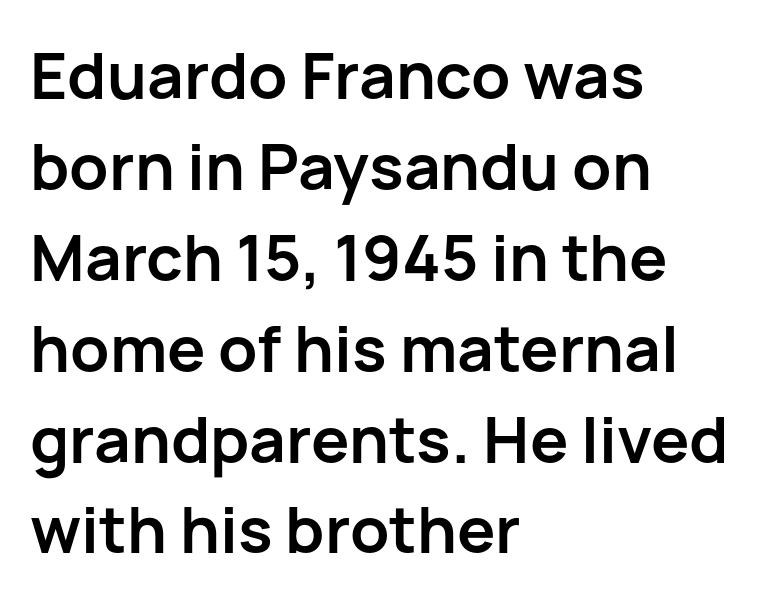
The rendering uses a bold face; every stroke is thick and dark. Caption: multi-line text, flush left, ragged right. This block has exactly the height ordinary leading produces. Spacing between characters is what you'd get straight out of the box. Serifs: no, the terminals of the letterforms are clean. Proportional: the letters do not fall into vertical columns.
